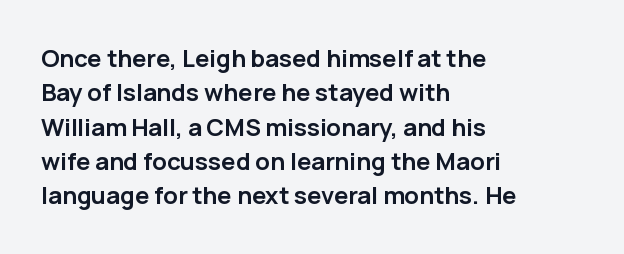
The passage shown is emphatically bold. The space directly below the letters is spotless. Italic? Not at all — the glyphs are vertical. The block of text has a typical density, with ordinary space between rows.
